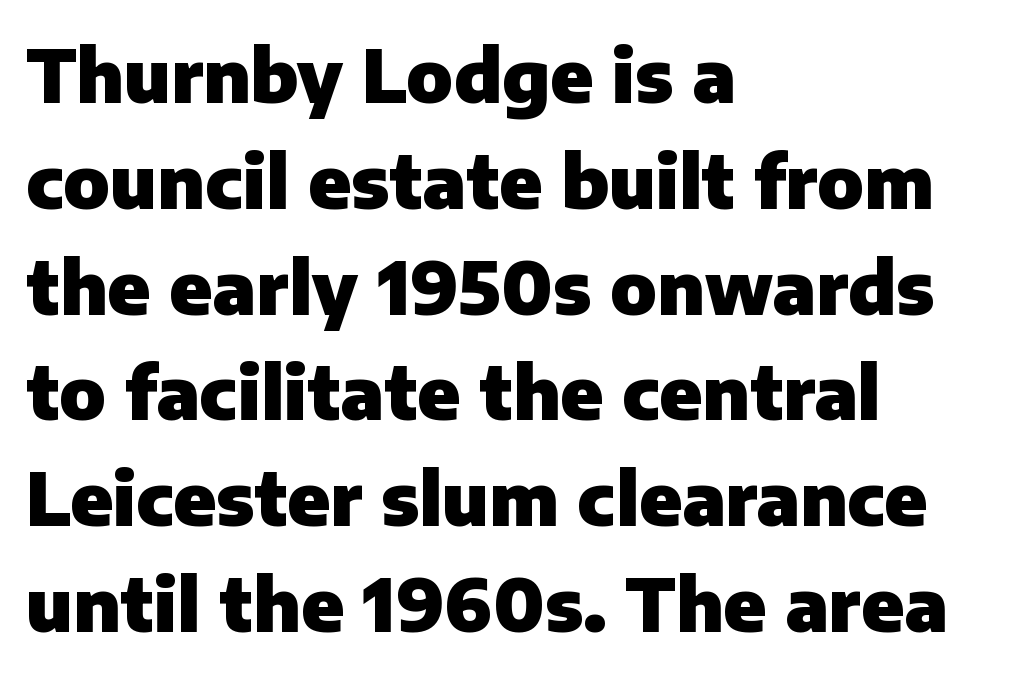
A dark, heavy texture on the line: the type is bold. Does the leading feel generous? No, just average. These lines keep a tight, regular rhythm from letter to letter. The axis of the letterforms is exactly vertical.
